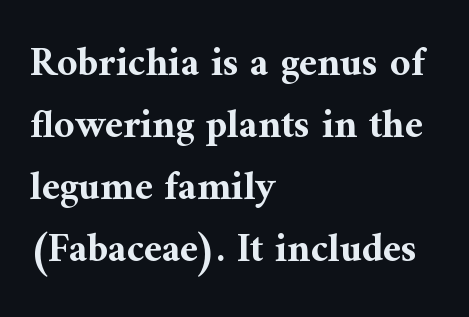
If you drew a line through each stem, it would be perfectly vertical. Thick stems and heavy bowls — unmistakably bold. Notice how the passage keeps a crisp vertical edge on the left only. These lines are rendered in a variable-pitch font.
